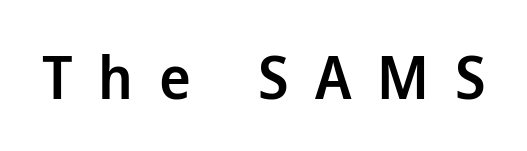
The face used here is rendered with a markedly widened letterfit. Anything drawn beneath the words? Only blank space. Observe the absence of serifs on each vertical stroke in this sample. This sample has the flowing, uneven cadence of proportional lettering. Ordinary non-slanted type is in use.
